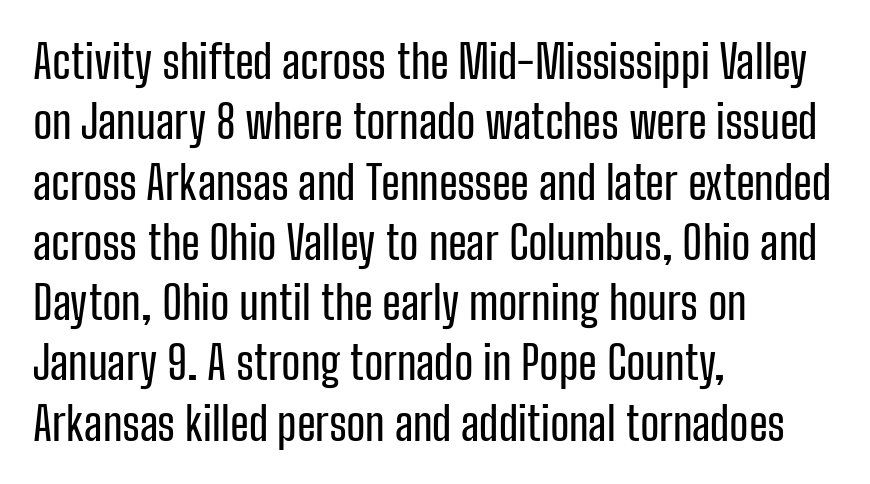
Q: Is the text italic (slanted)? A: No, it is upright.
Q: Is the typeface a serif or a sans-serif typeface? A: Sans-serif.
Q: Is the text underlined? A: No.
Q: How is the paragraph aligned? A: Left-aligned.
Q: Is the spacing between letters normal or unusually wide? A: Normal.
Q: Is the spacing between lines tight, normal or loose? A: Normal.
Q: Width (condensed, normal, or wide)? A: Condensed.
Q: Stroke contrast? A: Low.
Q: x-height? A: Medium.
Q: Monospaced? A: No.
